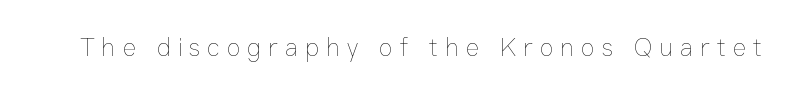
The image shows 26 px text type, upright; set unusually wide letter spacing (+0.26 em), not underlined.
